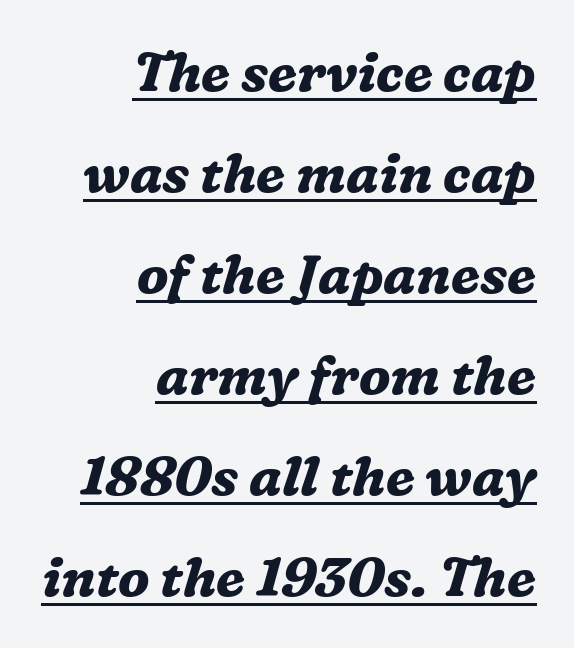
The face used here has a pronounced slope to its letters. Is there an underline? Yes — a line sits under the letters. Observe the serifs anchoring each vertical stroke in this sample. This sample has the flowing, uneven cadence of proportional lettering. No extra tracking has been applied to these lines.
